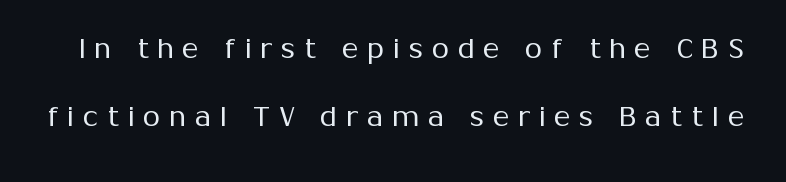
Notice how the stems are strictly vertical — no italics here. The characters are drawn with everyday or finer stroke widths. The zone under the glyphs is completely vacant. Someone cranked the tracking dial way up on this one. Horizontal bands of white between lines are thick stripes.
